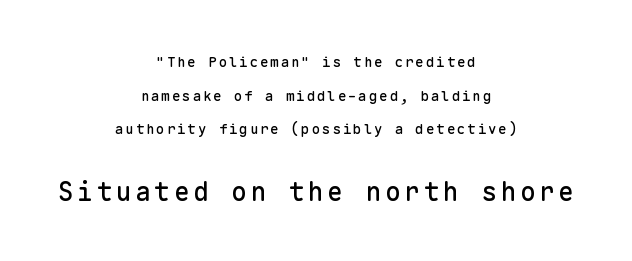
The image shows 26 px text type, upright; set centered, loose line spacing (2.4x), not underlined; the second (bottom) block is 1.86x larger.
